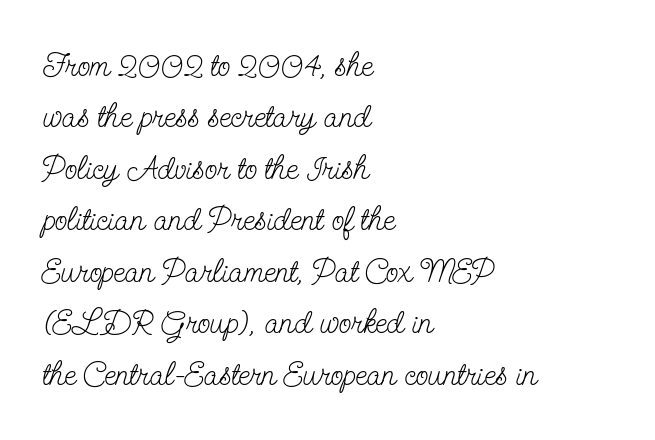
{"serif": "yes", "bold": "no", "weight": "light", "width": "condensed", "stroke_contrast": "low", "x_height": "small", "monospaced": "no", "underline": "no", "align": "left", "line_spacing": "normal", "line_spacing_ratio": 1.56, "letter_spacing": "normal", "letter_spacing_em": 0.0, "glyph_px": 33}
